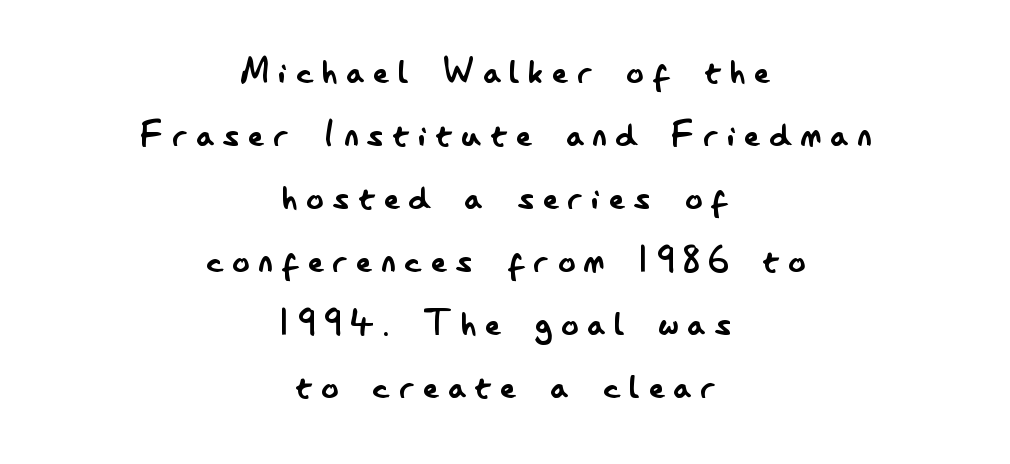
Q: Is the text bold? A: No.
Q: Is the text italic (slanted)? A: No, it is upright.
Q: Is the typeface a serif or a sans-serif typeface? A: Sans-serif.
Q: Is the text underlined? A: No.
Q: How is the paragraph aligned? A: Centered.
Q: Is the spacing between letters normal or unusually wide? A: Unusually wide.
Q: Is the spacing between lines tight, normal or loose? A: Normal.
Q: Width (condensed, normal, or wide)? A: Condensed.
Q: Stroke contrast? A: Low.
Q: x-height? A: Small.
Q: Monospaced? A: No.
